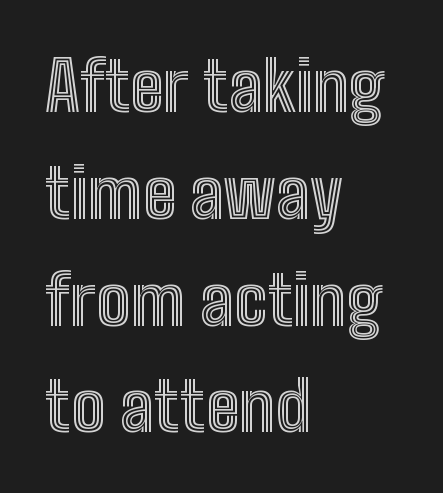
All the whitespace from short lines collects on the right. Posture: upright roman. The rows are spaced the way most documents space them. The space beneath each line is pristine and unruled. The rendering uses natural spacing where letterforms have individual widths.
